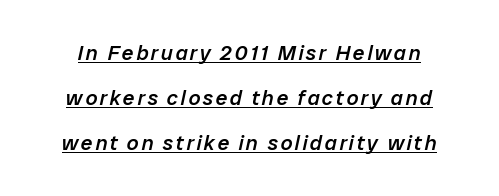
The image shows 21 px text type, italic (leaning right); set loose line spacing (2.14x), underlined.
